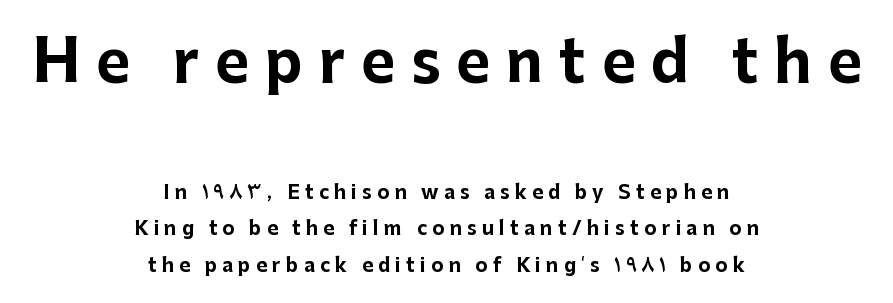
The image shows 58 px bold sans-serif type, upright; set centered, loose line spacing (1.92x), unusually wide letter spacing (+0.27 em), not underlined; the first (top) block is 3.05x larger; low stroke contrast and a medium x-height.
